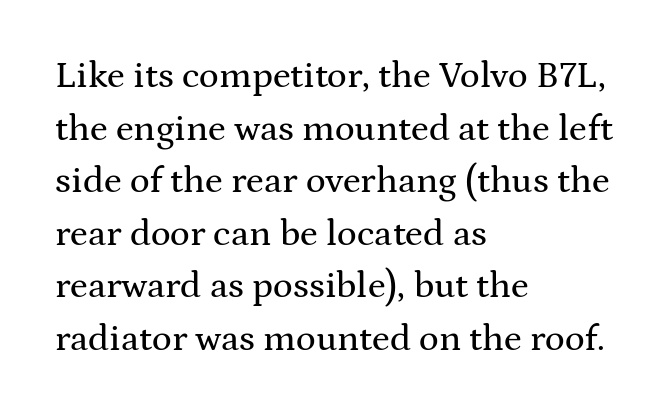
The image shows 37 px wide serif type, upright; set left-aligned, normal line spacing (1.42x), normal letter spacing, not underlined; medium stroke contrast and a medium x-height.
